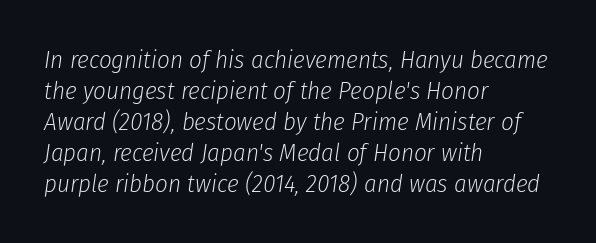
The image shows 25 px text type, italic (leaning right); set left-aligned, line spacing 1.24x, normal letter spacing, not underlined.
